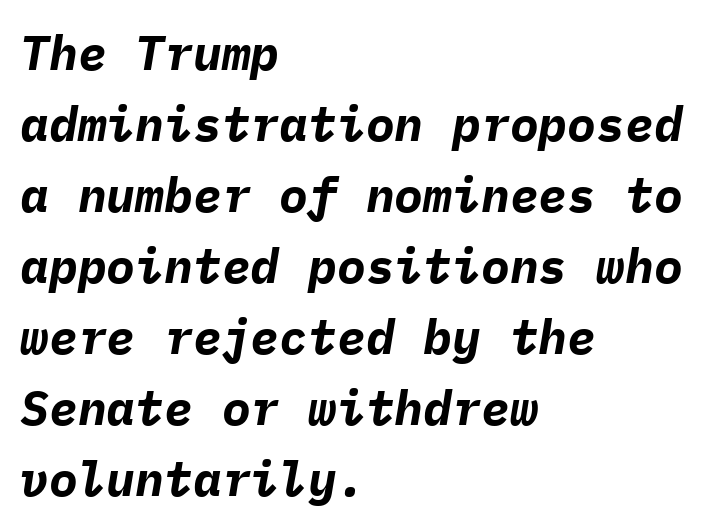
The tracking reads as untouched default to a designer's eye. Plain, unruled lines of type. In terms of leading, this rendering sits right in the middle. Characters are canted at an angle relative to the baseline's perpendicular. Each letter, wide or thin by design, is forced into the same width here. Short and long lines alike share a common starting point at left.
